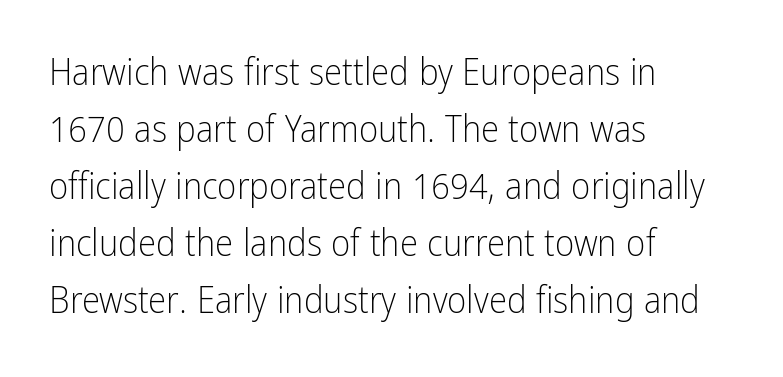
Q: Is the text bold? A: No.
Q: Is the text italic (slanted)? A: No, it is upright.
Q: Is the typeface a serif or a sans-serif typeface? A: Sans-serif.
Q: Is the text underlined? A: No.
Q: How is the paragraph aligned? A: Left-aligned.
Q: Is the spacing between letters normal or unusually wide? A: Normal.
Q: Is the spacing between lines tight, normal or loose? A: Normal.
Q: Width (condensed, normal, or wide)? A: Condensed.
Q: Stroke contrast? A: Low.
Q: x-height? A: Medium.
Q: Monospaced? A: No.
